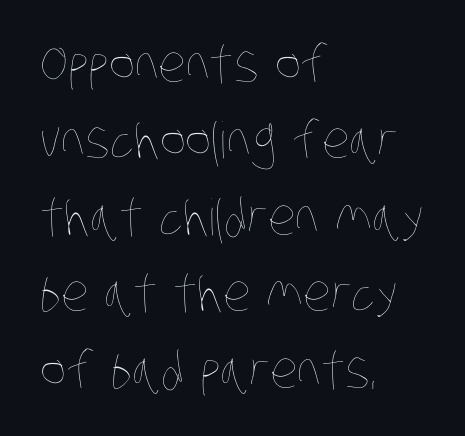
{"bold": "no", "weight": "thin", "width": "condensed", "stroke_contrast": "low", "x_height": "large", "monospaced": "no", "underline": "no", "align": "left", "line_spacing": "normal", "line_spacing_ratio": 1.53, "letter_spacing": "normal", "letter_spacing_em": 0.0, "glyph_px": 50}
